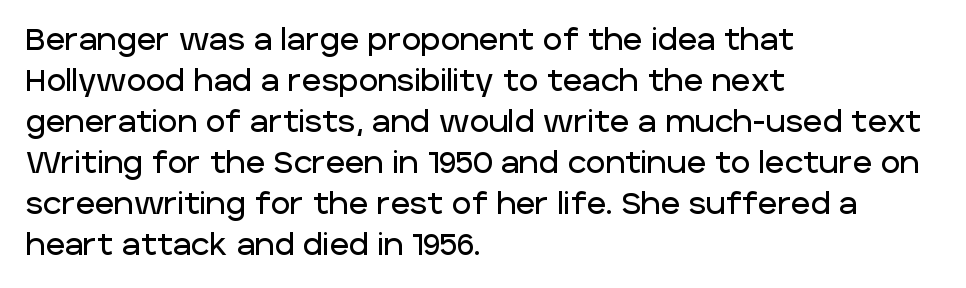
Q: Is the text italic (slanted)? A: No, it is upright.
Q: Is the typeface a serif or a sans-serif typeface? A: Sans-serif.
Q: Is the text underlined? A: No.
Q: How is the paragraph aligned? A: Left-aligned.
Q: Is the spacing between letters normal or unusually wide? A: Normal.
Q: Is the spacing between lines tight, normal or loose? A: Normal.
Q: Width (condensed, normal, or wide)? A: Normal.
Q: Stroke contrast? A: Low.
Q: x-height? A: Large.
Q: Monospaced? A: No.
